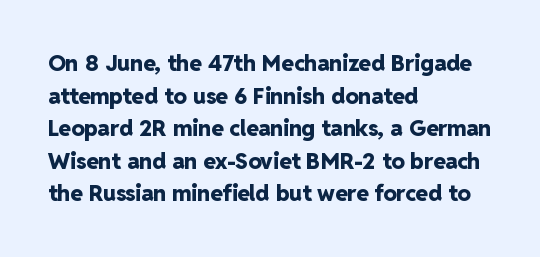
Q: Is the text bold? A: Yes.
Q: Is the text italic (slanted)? A: No, it is upright.
Q: Is the text underlined? A: No.
Q: How is the paragraph aligned? A: Left-aligned.
Q: Is the spacing between letters normal or unusually wide? A: Normal.
Q: Is the spacing between lines tight, normal or loose? A: Normal.
